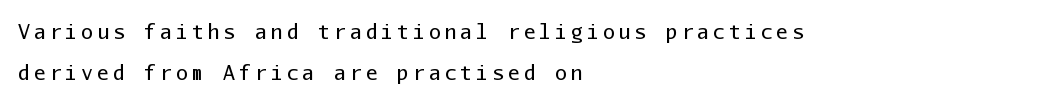
Q: Is the text bold? A: No.
Q: Is the text italic (slanted)? A: No, it is upright.
Q: Is the text underlined? A: No.
Q: How is the paragraph aligned? A: Left-aligned.
Q: Is the spacing between lines tight, normal or loose? A: Loose.
